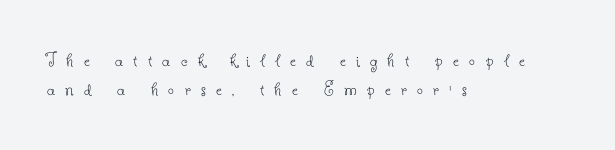
Q: Is the text bold? A: No.
Q: Is the text italic (slanted)? A: No, it is upright.
Q: Is the text underlined? A: No.
Q: How is the paragraph aligned? A: Left-aligned.
Q: Is the spacing between letters normal or unusually wide? A: Unusually wide.
Q: Is the spacing between lines tight, normal or loose? A: Normal.
